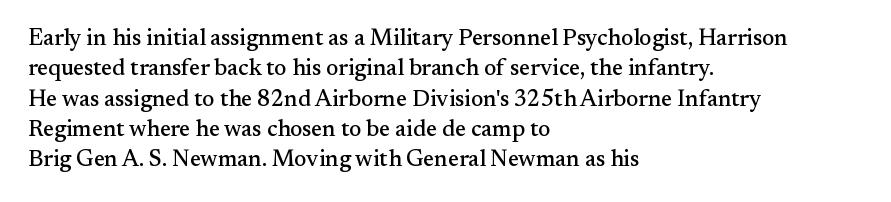
The face used here is rendered with its standard letterfit. These lines are set flush left with a ragged right edge. The glyphs are unaccompanied by any horizontal stroke below them. Normally led — the rows are evenly, conventionally spaced. Do the letters lean? They stand straight.
